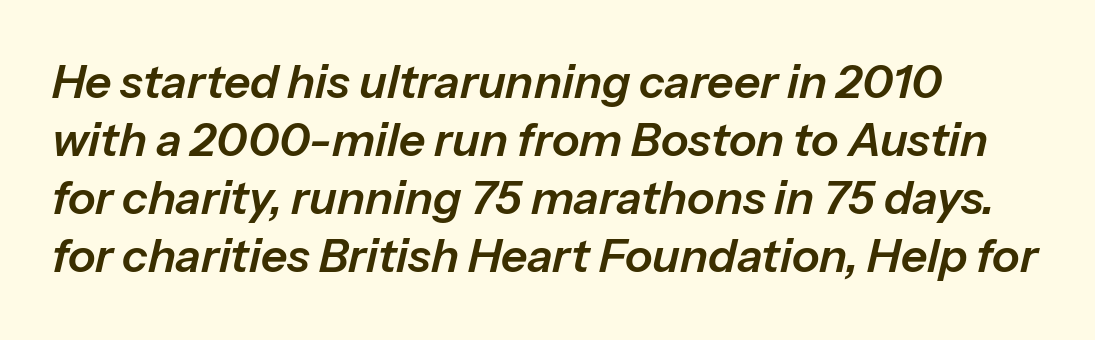
Leading: standard. Type without underlining. Inter-character spacing is left at the font's built-in metrics. The paragraph shown leans on its left margin. Each letter keeps its own natural width here, so spacing adapts to shape.
